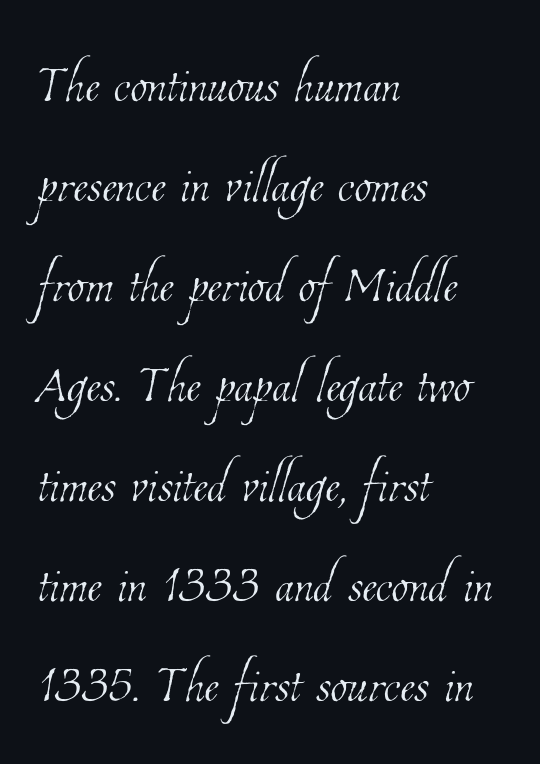
The image shows 69 px thin, condensed type; set left-aligned, normal line spacing (1.45x), normal letter spacing, not underlined; low stroke contrast and a medium x-height.
